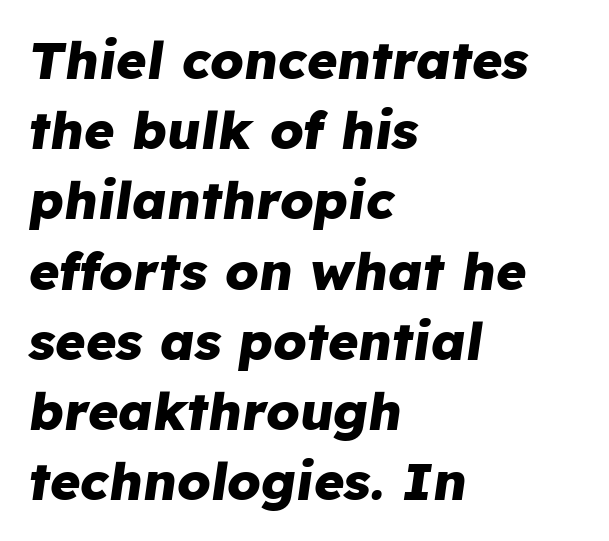
Students, this is bold: see how much ink each stroke carries. These lines are set flush left with a ragged right edge. Varying glyph widths throughout — classic text-font behaviour. Clear beneath every line of the passage.
